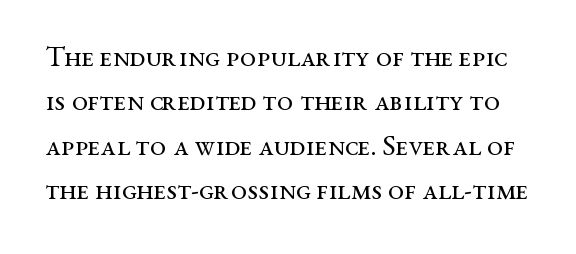
{"serif": "yes", "italic": "no", "bold": "no", "weight": "regular", "width": "wide", "stroke_contrast": "medium", "x_height": "medium", "monospaced": "no", "underline": "no", "line_spacing": "normal", "line_spacing_ratio": 1.53, "letter_spacing": "normal", "letter_spacing_em": 0.0, "glyph_px": 29}
